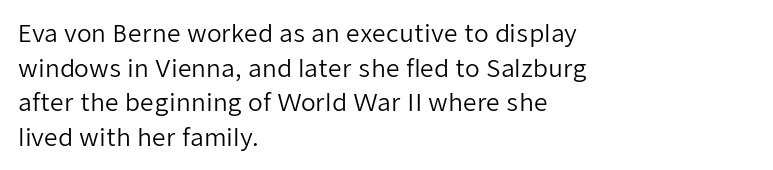
{"italic": "no", "bold": "no", "underline": "no", "align": "left", "line_spacing": "normal", "line_spacing_ratio": 1.44, "letter_spacing": "normal", "letter_spacing_em": 0.0, "glyph_px": 24}
